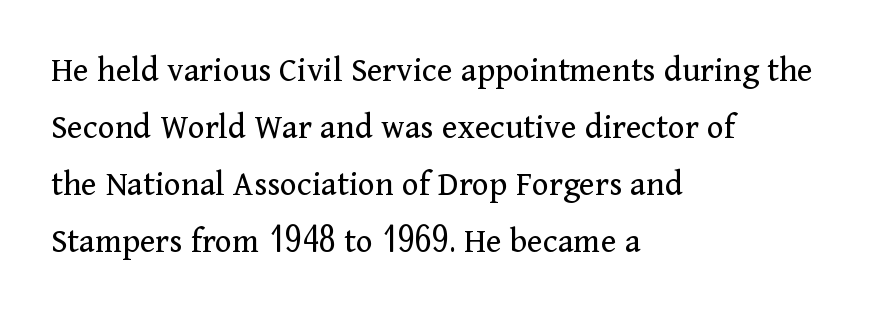
The image shows 36 px regular-weight serif type, upright; set left-aligned, normal line spacing (1.58x), normal letter spacing, not underlined; medium stroke contrast and a medium x-height.
